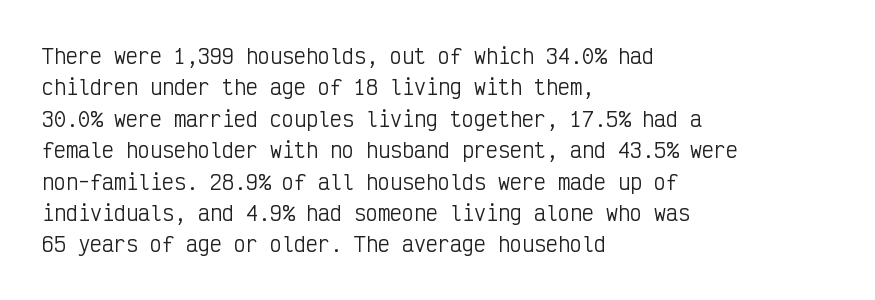
Line spacing here is normal. A typesetter would mark this as roman, not italic. The specimen omits any rule beneath the text block's lines. The rag falls on the right side of this text block. The characters are drawn with everyday or finer stroke widths.
